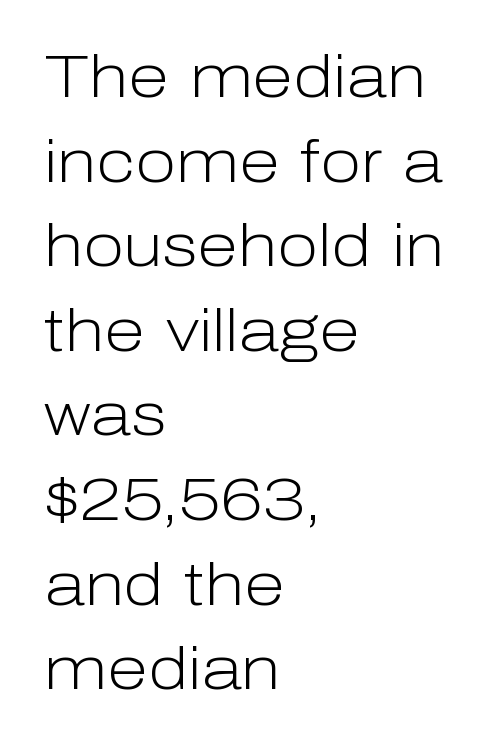
Q: Is the text bold? A: No.
Q: Is the text italic (slanted)? A: No, it is upright.
Q: Is the typeface a serif or a sans-serif typeface? A: Sans-serif.
Q: Is the text underlined? A: No.
Q: How is the paragraph aligned? A: Left-aligned.
Q: Is the spacing between letters normal or unusually wide? A: Normal.
Q: Is the spacing between lines tight, normal or loose? A: Normal.
Q: Width (condensed, normal, or wide)? A: Normal.
Q: Stroke contrast? A: Low.
Q: x-height? A: Medium.
Q: Monospaced? A: No.
